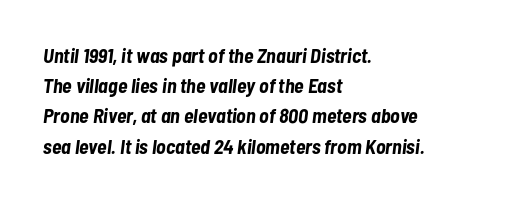
The passage is arranged the way most books set body copy — flush left. Characters are canted at an angle relative to the baseline's perpendicular. The zone under the glyphs is completely vacant. Quick note: interline space is typical. A dark, heavy texture on the line: the type is bold. Inter-character spacing is left at the font's built-in metrics.
